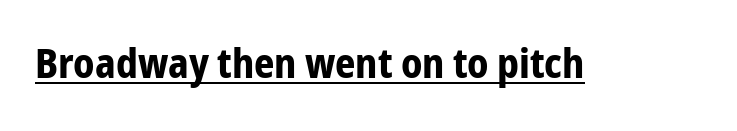
{"serif": "no", "italic": "no", "bold": "yes", "weight": "bold", "width": "condensed", "stroke_contrast": "low", "x_height": "medium", "monospaced": "no", "underline": "yes", "letter_spacing": "normal", "letter_spacing_em": 0.0, "glyph_px": 40}
